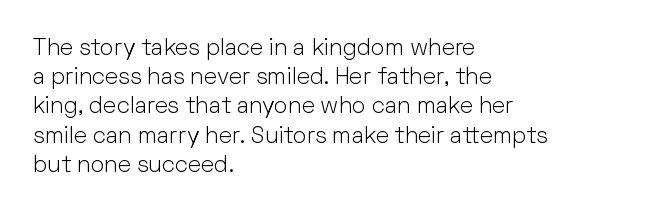
The image shows 23 px text type, upright; set left-aligned, normal line spacing (1.27x), normal letter spacing, not underlined.
